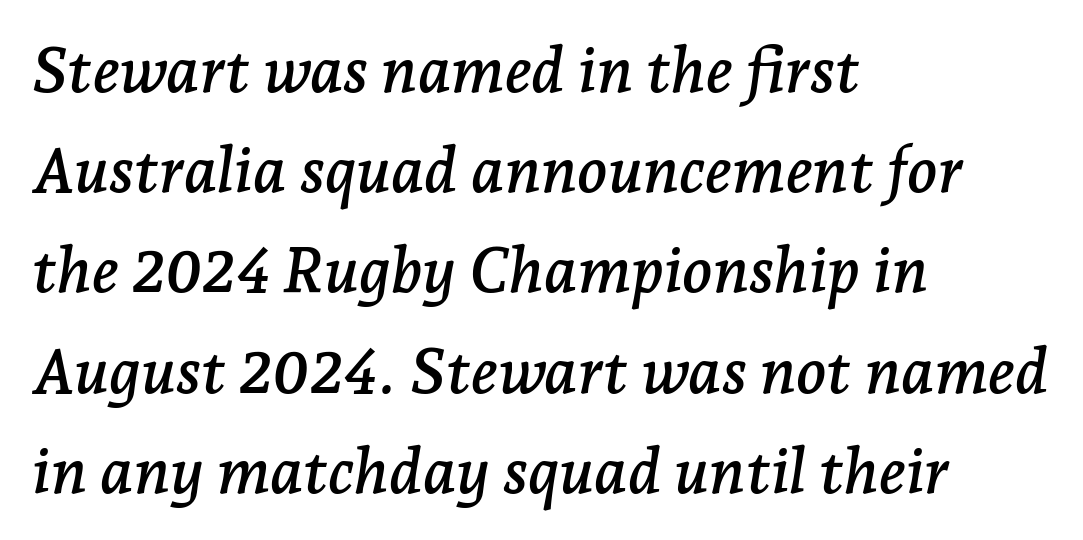
{"serif": "yes", "italic": "yes", "lean": "right", "slant_degrees": 7, "width": "normal", "stroke_contrast": "low", "x_height": "medium", "monospaced": "no", "underline": "no", "align": "left", "line_spacing": "normal", "line_spacing_ratio": 1.59, "letter_spacing": "normal", "letter_spacing_em": 0.0, "glyph_px": 63}
